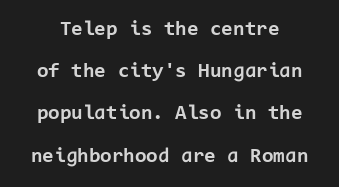
Q: Is the text bold? A: Yes.
Q: Is the text italic (slanted)? A: No, it is upright.
Q: Is the text underlined? A: No.
Q: Is the spacing between letters normal or unusually wide? A: Normal.
Q: Is the spacing between lines tight, normal or loose? A: Loose.
